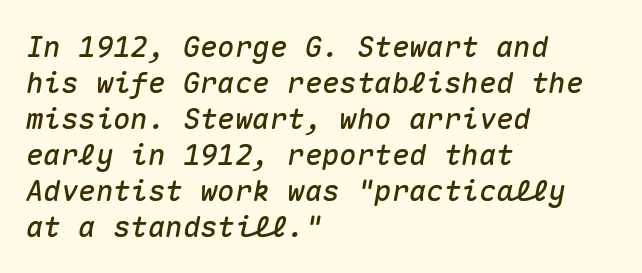
The image shows 29 px text type, italic (leaning right), monospaced; set left-aligned, line spacing 1.24x, normal letter spacing, not underlined; medium stroke contrast and a medium x-height.
